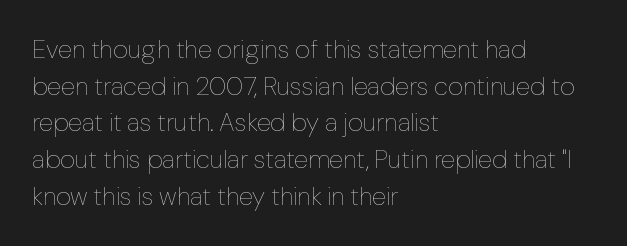
Q: Is the text bold? A: No.
Q: Is the text italic (slanted)? A: No, it is upright.
Q: Is the text underlined? A: No.
Q: How is the paragraph aligned? A: Left-aligned.
Q: Is the spacing between letters normal or unusually wide? A: Normal.
Q: Is the spacing between lines tight, normal or loose? A: Normal.
